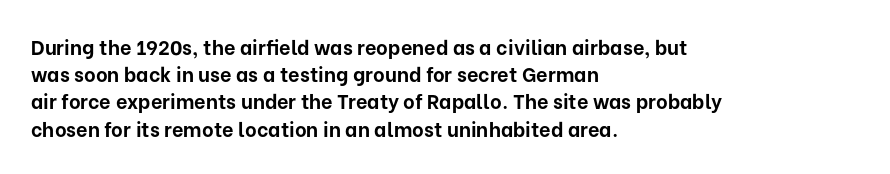
The image shows 20 px bold type, upright; set left-aligned, normal line spacing (1.36x), normal letter spacing, not underlined.
